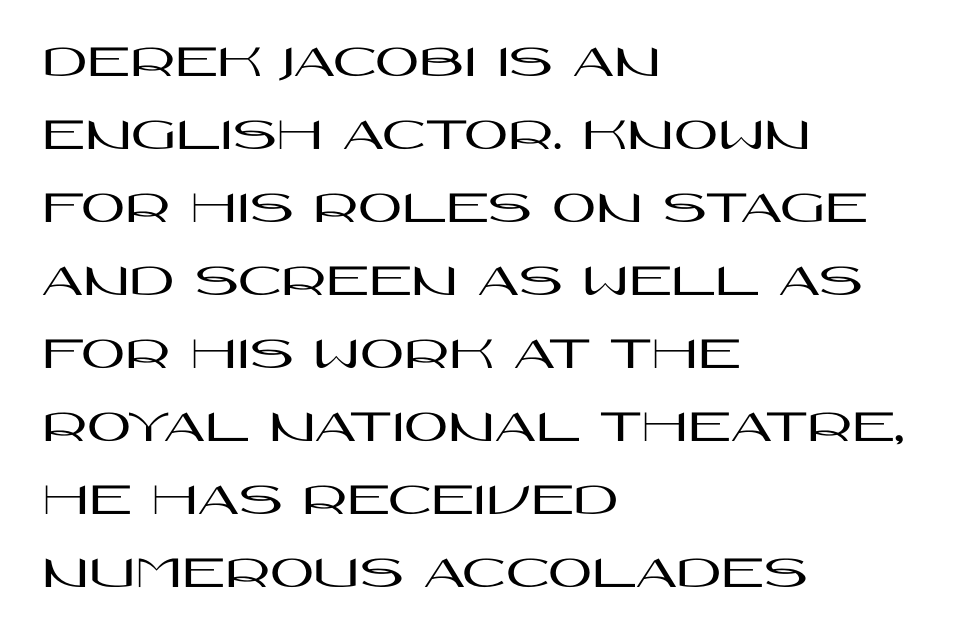
Q: Is the text italic (slanted)? A: No, it is upright.
Q: Is the typeface a serif or a sans-serif typeface? A: Sans-serif.
Q: Is the text underlined? A: No.
Q: How is the paragraph aligned? A: Left-aligned.
Q: Is the spacing between letters normal or unusually wide? A: Normal.
Q: Is the spacing between lines tight, normal or loose? A: Normal.
Q: Width (condensed, normal, or wide)? A: Wide.
Q: Stroke contrast? A: High.
Q: x-height? A: Large.
Q: Monospaced? A: No.
